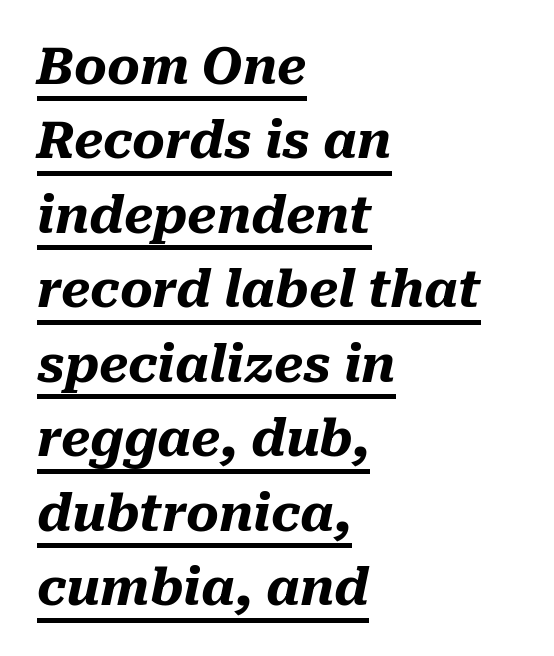
The image shows 50 px heavy type, italic (leaning right); set left-aligned, normal line spacing (1.49x), normal letter spacing, underlined; medium stroke contrast and a medium x-height.
